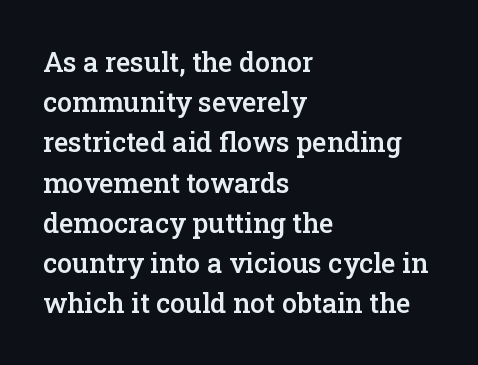
Q: Is the text bold? A: Semi-bold.
Q: Is the text italic (slanted)? A: No, it is upright.
Q: Is the text underlined? A: No.
Q: How is the paragraph aligned? A: Left-aligned.
Q: Is the spacing between letters normal or unusually wide? A: Normal.
Q: Is the spacing between lines tight, normal or loose? A: Normal.
